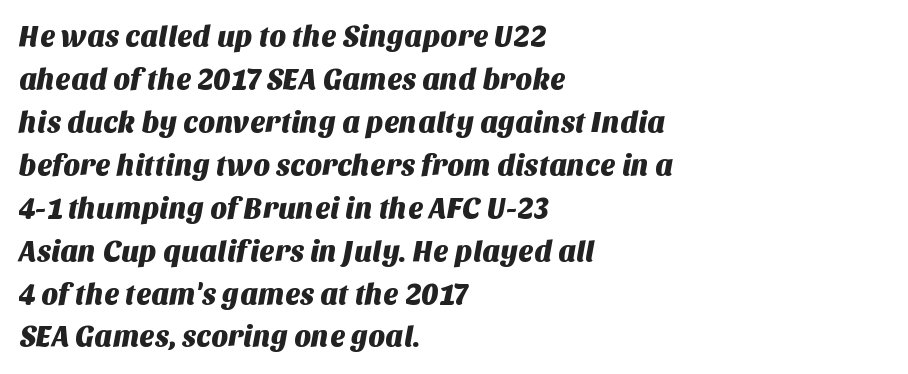
{"serif": "no", "width": "normal", "stroke_contrast": "medium", "x_height": "large", "monospaced": "no", "underline": "no", "align": "left", "line_spacing": "normal", "line_spacing_ratio": 1.48, "letter_spacing": "normal", "letter_spacing_em": 0.0, "glyph_px": 29}
